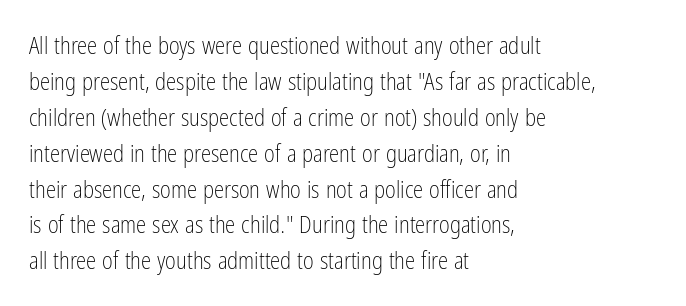
Q: Is the text bold? A: No.
Q: Is the text italic (slanted)? A: No, it is upright.
Q: Is the text underlined? A: No.
Q: How is the paragraph aligned? A: Left-aligned.
Q: Is the spacing between letters normal or unusually wide? A: Normal.
Q: Is the spacing between lines tight, normal or loose? A: Normal.
